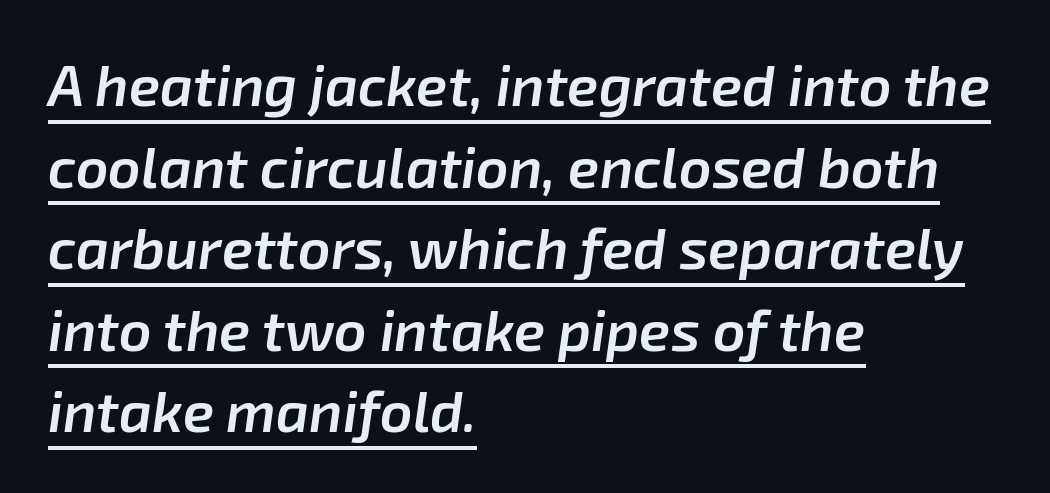
{"italic": "yes", "lean": "right", "slant_degrees": 8, "bold": "semi", "weight": "semibold", "width": "normal", "stroke_contrast": "low", "x_height": "medium", "monospaced": "no", "underline": "yes", "align": "left", "line_spacing": "normal", "line_spacing_ratio": 1.43, "letter_spacing": "normal", "letter_spacing_em": 0.0, "glyph_px": 57}
